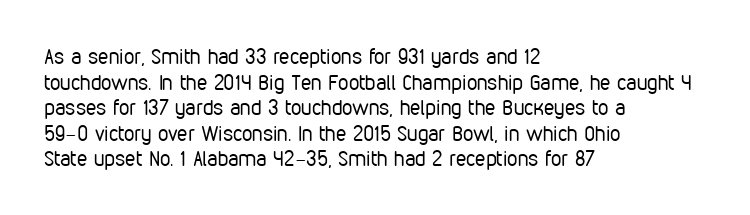
The image shows 21 px text type, upright; set left-aligned, line spacing 1.22x, normal letter spacing, not underlined.
